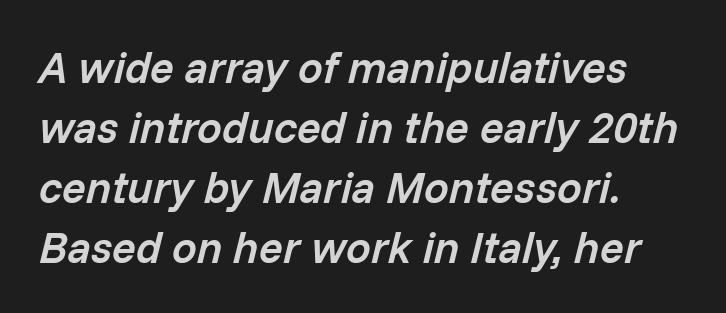
{"italic": "yes", "lean": "right", "slant_degrees": 14, "bold": "semi", "weight": "semibold", "width": "normal", "stroke_contrast": "low", "x_height": "medium", "monospaced": "no", "underline": "no", "align": "left", "line_spacing": "normal", "line_spacing_ratio": 1.36, "letter_spacing": "normal", "letter_spacing_em": 0.0, "glyph_px": 44}
